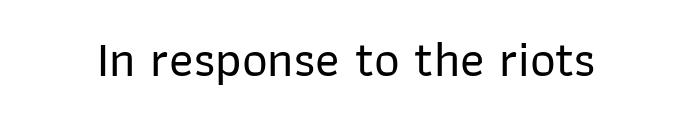
Q: Is the text italic (slanted)? A: No, it is upright.
Q: Is the typeface a serif or a sans-serif typeface? A: Sans-serif.
Q: Is the text underlined? A: No.
Q: Is the spacing between letters normal or unusually wide? A: Normal.
Q: Width (condensed, normal, or wide)? A: Normal.
Q: Stroke contrast? A: Low.
Q: x-height? A: Medium.
Q: Monospaced? A: No.
